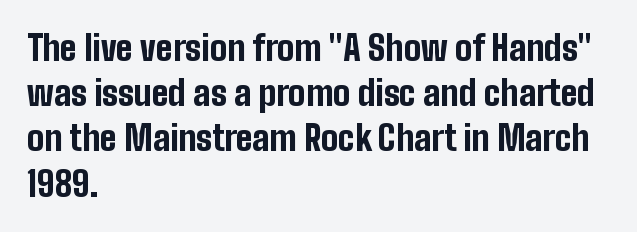
Q: Is the text bold? A: Yes.
Q: Is the text italic (slanted)? A: No, it is upright.
Q: Is the typeface a serif or a sans-serif typeface? A: Sans-serif.
Q: Is the text underlined? A: No.
Q: How is the paragraph aligned? A: Left-aligned.
Q: Is the spacing between letters normal or unusually wide? A: Normal.
Q: Is the spacing between lines tight, normal or loose? A: Normal.
Q: Width (condensed, normal, or wide)? A: Condensed.
Q: Stroke contrast? A: Low.
Q: x-height? A: Medium.
Q: Monospaced? A: No.
